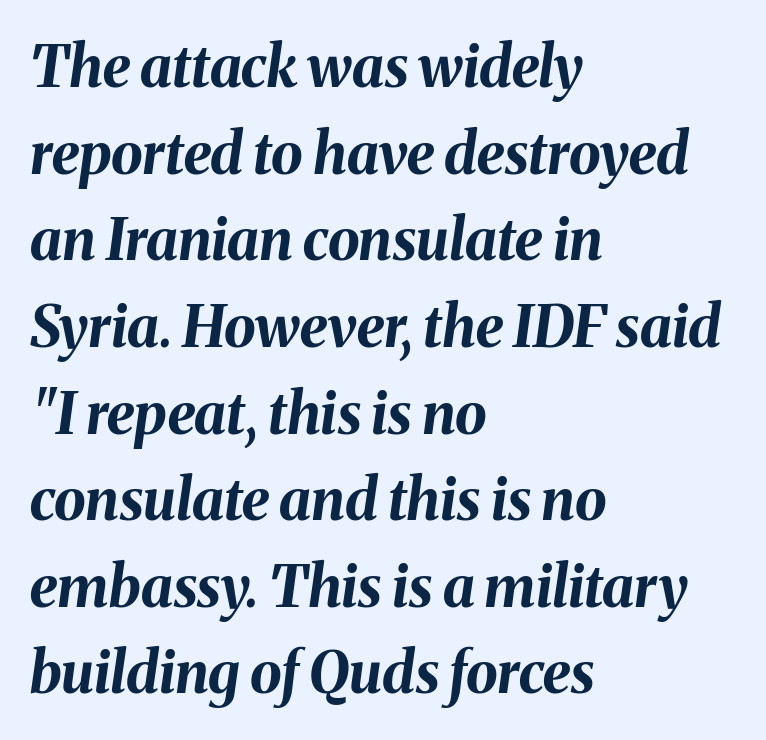
{"italic": "yes", "lean": "right", "slant_degrees": 8, "bold": "yes", "weight": "bold", "width": "normal", "stroke_contrast": "medium", "x_height": "medium", "monospaced": "no", "underline": "no", "align": "left", "line_spacing": "normal", "line_spacing_ratio": 1.52, "letter_spacing": "normal", "letter_spacing_em": 0.0, "glyph_px": 57}
